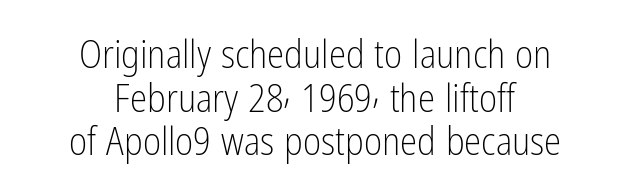
{"serif": "no", "italic": "no", "bold": "no", "weight": "light", "width": "condensed", "stroke_contrast": "low", "x_height": "medium", "monospaced": "no", "underline": "no", "align": "center", "line_spacing": "tight", "line_spacing_ratio": 1.12, "letter_spacing": "normal", "letter_spacing_em": 0.0, "glyph_px": 39}
